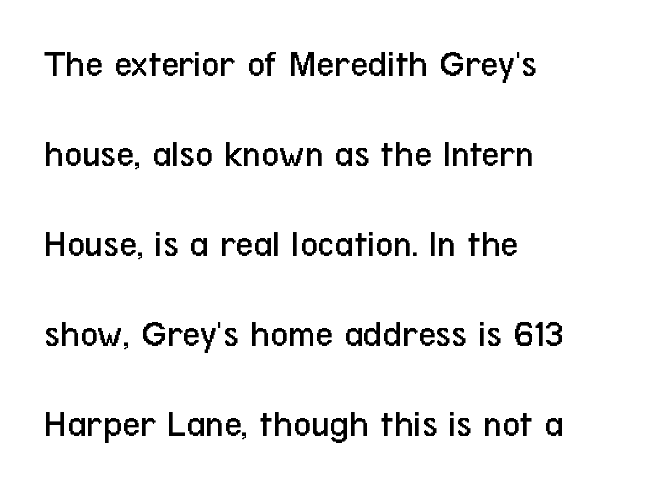
These lines keep a tight, regular rhythm from letter to letter. Reading down the block, your eye returns to a fixed left position each line. Each row of text sits above clean, open space. Stroke terminals: plain, sans-serif. Do the characters align in a grid? No, the font is proportional. Stem width sits at or under what a default text font uses.
